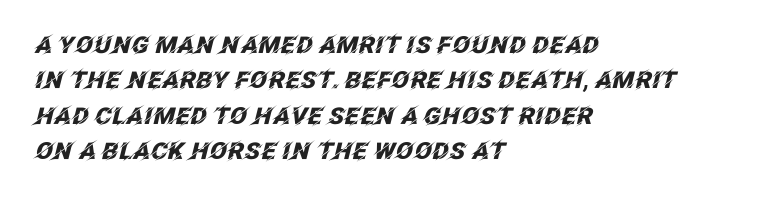
Typeset ragged right — the left edge is the straight one. Letter spacing: default. A clean baseline with only descenders dipping below it. Pretty heavy lettering here — definitely bold.
